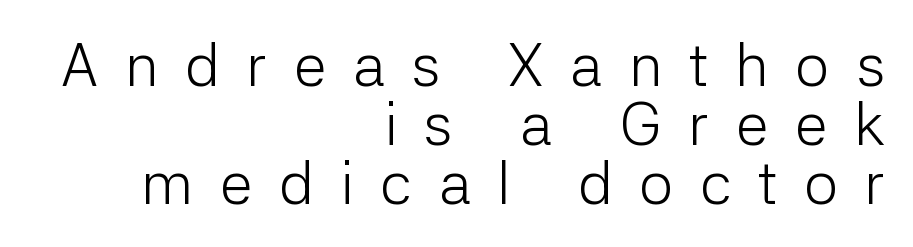
Q: Is the text bold? A: No.
Q: Is the text italic (slanted)? A: No, it is upright.
Q: Is the typeface a serif or a sans-serif typeface? A: Sans-serif.
Q: Is the text underlined? A: No.
Q: How is the paragraph aligned? A: Right-aligned.
Q: Is the spacing between letters normal or unusually wide? A: Unusually wide.
Q: Is the spacing between lines tight, normal or loose? A: Tight.
Q: Width (condensed, normal, or wide)? A: Normal.
Q: Stroke contrast? A: Low.
Q: x-height? A: Medium.
Q: Monospaced? A: No.
